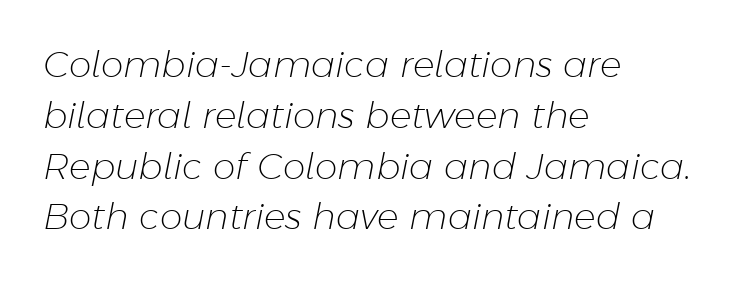
{"italic": "yes", "lean": "right", "slant_degrees": 11, "bold": "no", "weight": "light", "width": "normal", "stroke_contrast": "low", "x_height": "medium", "monospaced": "no", "underline": "no", "align": "left", "line_spacing": "normal", "line_spacing_ratio": 1.41, "letter_spacing": "normal", "letter_spacing_em": 0.0, "glyph_px": 36}
